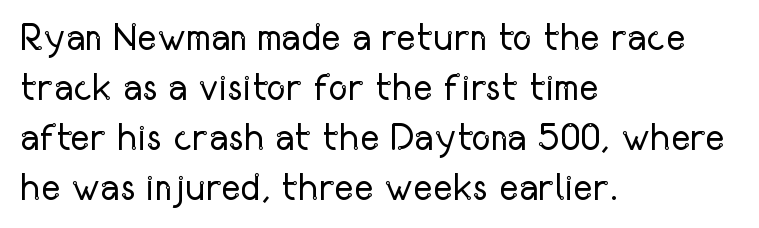
{"serif": "no", "italic": "no", "bold": "no", "weight": "regular", "width": "condensed", "stroke_contrast": "low", "x_height": "medium", "monospaced": "no", "underline": "no", "align": "left", "line_spacing": "normal", "line_spacing_ratio": 1.35, "letter_spacing": "normal", "letter_spacing_em": 0.0, "glyph_px": 37}
